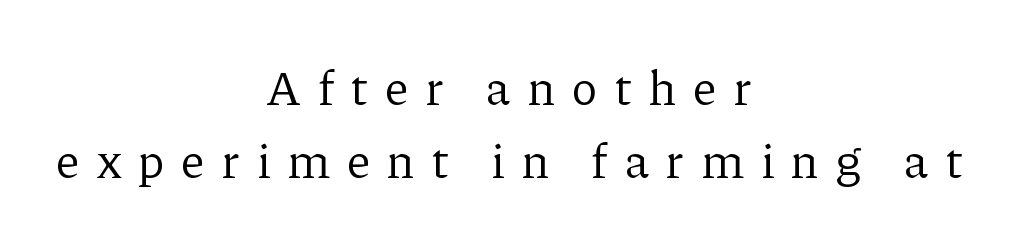
Q: Is the text bold? A: No.
Q: Is the text italic (slanted)? A: No, it is upright.
Q: Is the typeface a serif or a sans-serif typeface? A: Serif.
Q: Is the text underlined? A: No.
Q: How is the paragraph aligned? A: Centered.
Q: Is the spacing between letters normal or unusually wide? A: Unusually wide.
Q: Is the spacing between lines tight, normal or loose? A: Normal.
Q: Width (condensed, normal, or wide)? A: Normal.
Q: Stroke contrast? A: Low.
Q: x-height? A: Medium.
Q: Monospaced? A: No.
